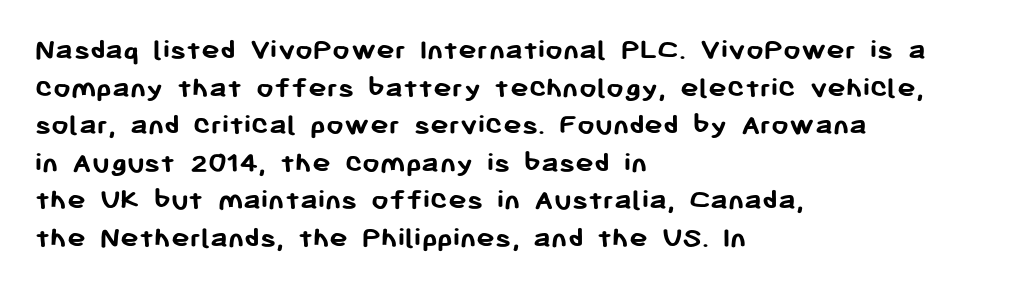
{"serif": "no", "italic": "no", "bold": "yes", "weight": "semibold", "width": "normal", "stroke_contrast": "low", "x_height": "medium", "monospaced": "no", "underline": "no", "align": "left", "line_spacing_ratio": 1.21, "letter_spacing": "normal", "letter_spacing_em": 0.0, "glyph_px": 31}
